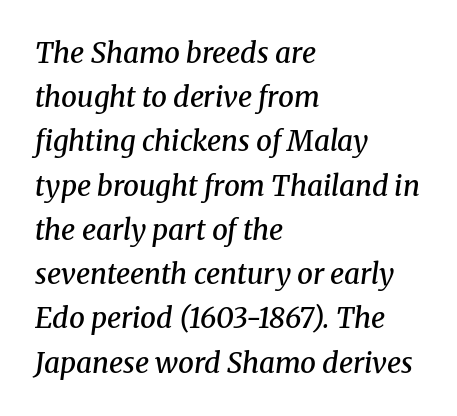
There is no visible air inserted between adjacent glyphs. The letters are semibold — heavier than regular but short of a full bold. Note the varied advance widths — an 'i' is clearly narrower than an 'm'. Baseline-to-baseline distance is the conventional proportion of letter height. Descenders are the only things crossing below the line.
